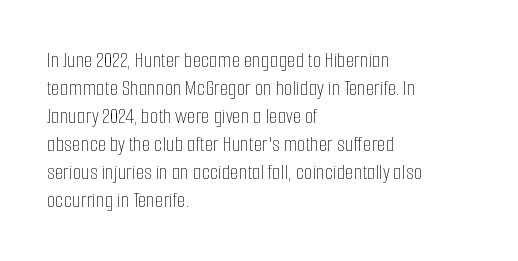
{"italic": "no", "bold": "no", "underline": "no", "align": "left", "line_spacing": "normal", "line_spacing_ratio": 1.27, "letter_spacing": "normal", "letter_spacing_em": 0.0, "glyph_px": 22}
